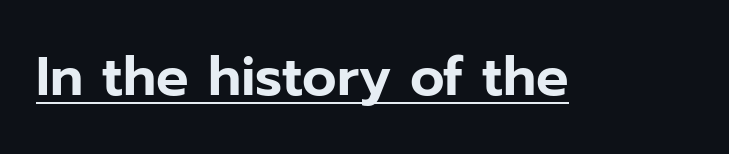
The image shows 54 px sans-serif type, upright; set normal letter spacing, underlined; low stroke contrast and a medium x-height.
